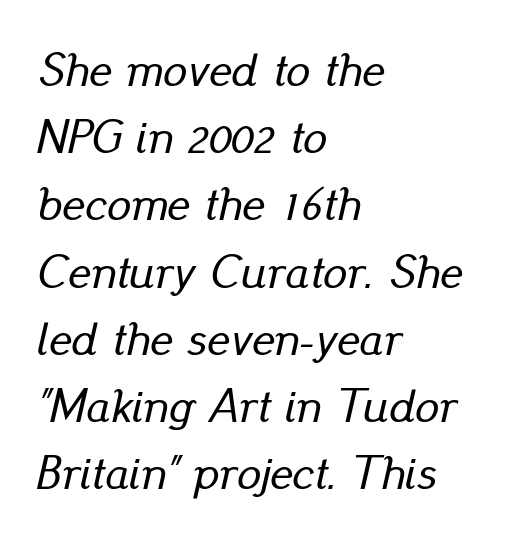
The image shows 48 px text type, italic (leaning right); set left-aligned, normal line spacing (1.4x), normal letter spacing, not underlined; low stroke contrast and a small x-height.
